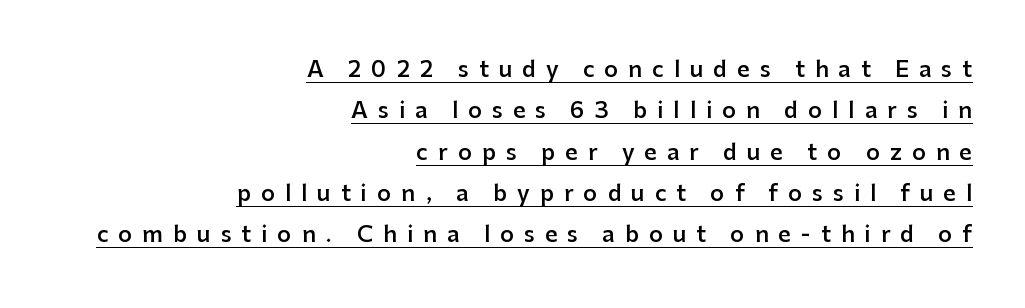
{"italic": "no", "bold": "semi", "underline": "yes", "align": "right", "line_spacing_ratio": 1.88, "letter_spacing": "wide", "letter_spacing_em": 0.45, "glyph_px": 22}
